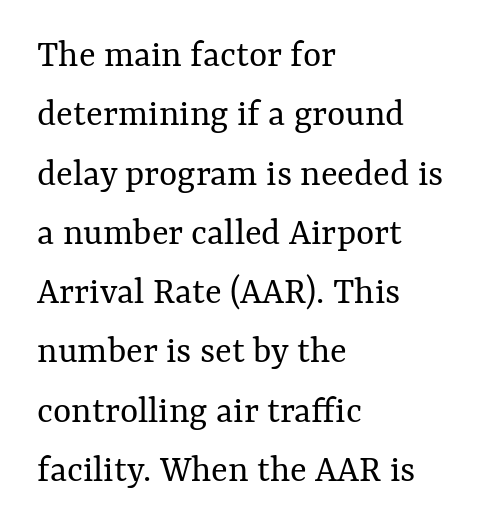
The image shows 39 px regular-weight type, upright; set left-aligned, normal line spacing (1.52x), normal letter spacing, not underlined; medium stroke contrast and a medium x-height.
